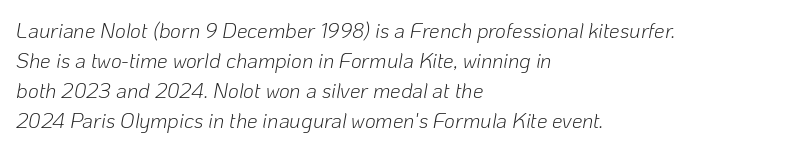
{"italic": "yes", "lean": "right", "slant_degrees": 10, "bold": "no", "underline": "no", "align": "left", "line_spacing": "normal", "line_spacing_ratio": 1.43, "letter_spacing": "normal", "letter_spacing_em": 0.0, "glyph_px": 21}
